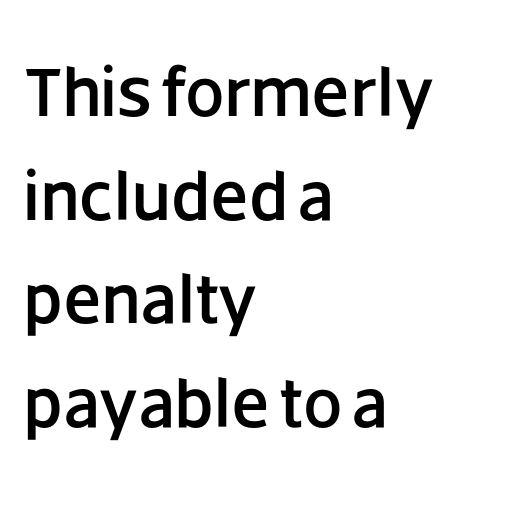
{"serif": "no", "italic": "no", "width": "normal", "stroke_contrast": "low", "x_height": "large", "monospaced": "no", "underline": "no", "align": "left", "line_spacing": "normal", "line_spacing_ratio": 1.48, "letter_spacing": "normal", "letter_spacing_em": 0.0, "glyph_px": 70}
